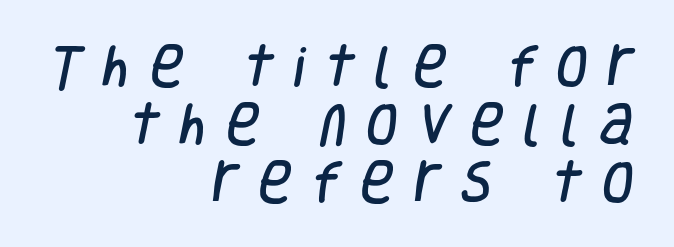
The image shows 46 px condensed sans-serif type; set right-aligned, normal line spacing (1.26x), unusually wide letter spacing (+0.43 em), not underlined; low stroke contrast and a large x-height.
